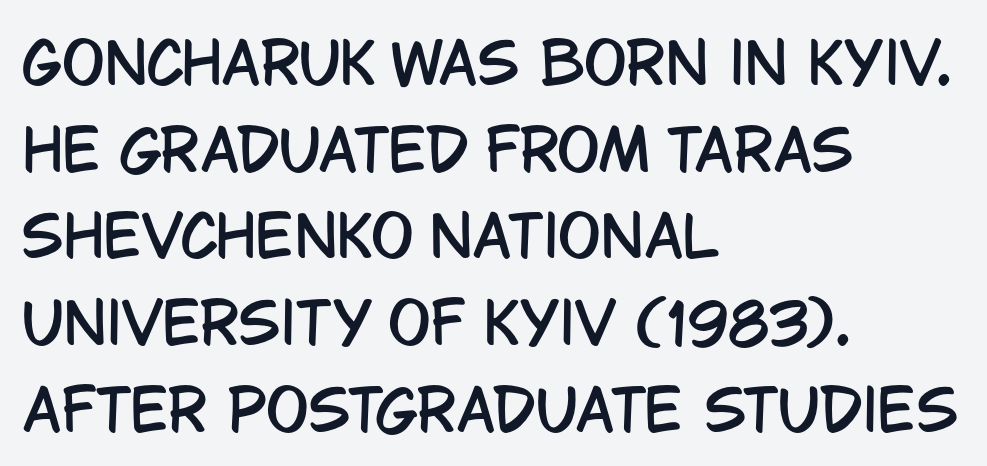
Spacing verdict: proportional, widths tailored to each character. Underline: absent. Look at the bottom of the vertical strokes: they stop flat, with no serifs. The passage is arranged the way most books set body copy — flush left. The designer left line spacing at the default. The lettering stays uniformly vertical, giving the passage a roman look.
